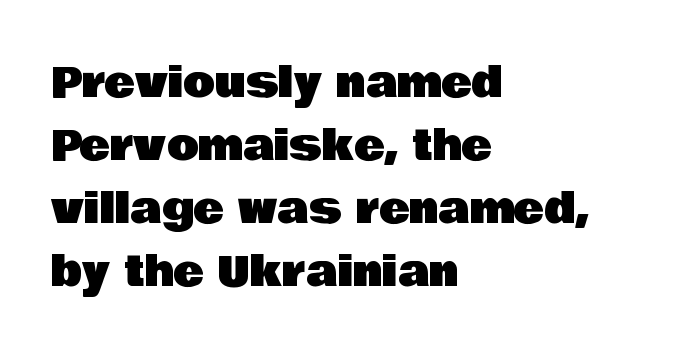
Reading down the block, your eye returns to a fixed left position each line. A typesetter would call this proportional, since set widths differ per character. The rendering keeps characters at their native spacing. The font family rendered here belongs to the sans-serif group. Is there any slant? The stems are plumb.
